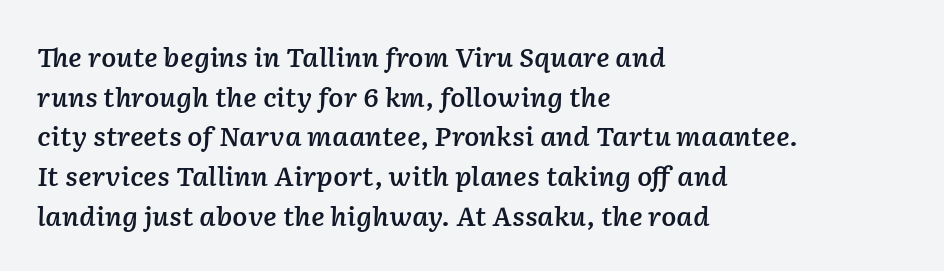
The image shows 25 px text type, italic (leaning right); set left-aligned, normal line spacing (1.59x), normal letter spacing, not underlined.
